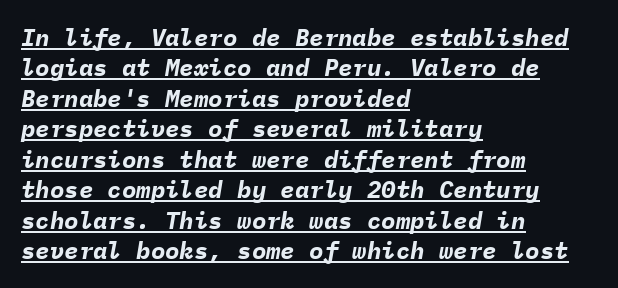
{"italic": "yes", "lean": "right", "slant_degrees": 9, "bold": "yes", "underline": "yes", "align": "left", "line_spacing": "normal", "line_spacing_ratio": 1.27, "letter_spacing": "normal", "letter_spacing_em": 0.0, "glyph_px": 24}
